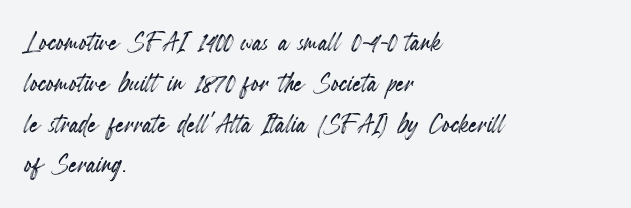
Q: Is the text italic (slanted)? A: Yes.
Q: Is the text underlined? A: No.
Q: How is the paragraph aligned? A: Left-aligned.
Q: Is the spacing between letters normal or unusually wide? A: Normal.
Q: Width (condensed, normal, or wide)? A: Condensed.
Q: x-height? A: Small.
Q: Monospaced? A: No.
